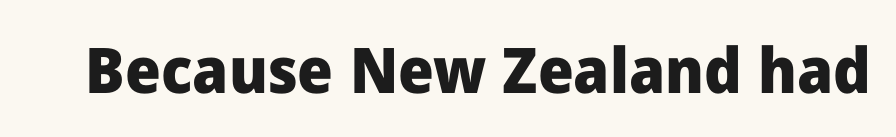
The image shows 63 px heavy sans-serif type, upright; set normal letter spacing, not underlined; low stroke contrast and a medium x-height.
